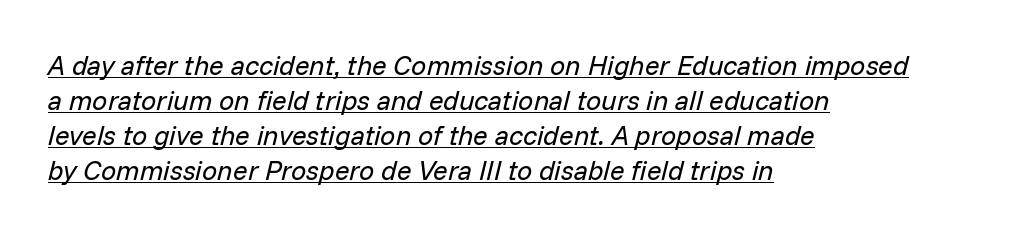
The image shows 27 px text type, italic (leaning right); set left-aligned, normal line spacing (1.3x), normal letter spacing, underlined.
